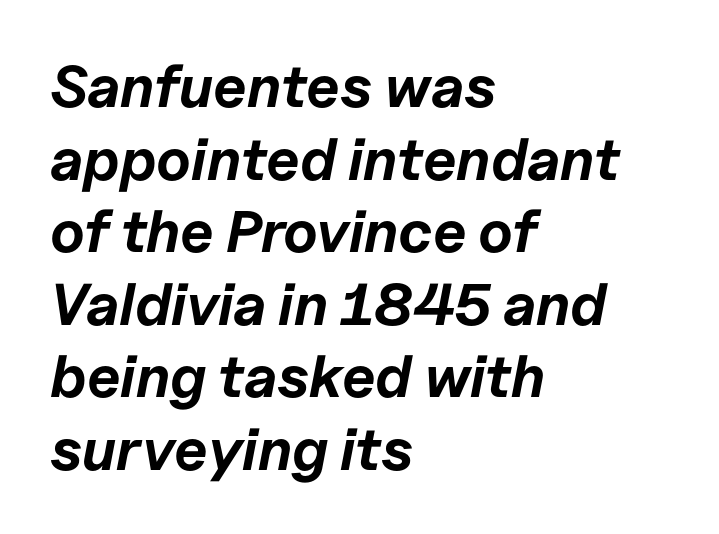
The image shows 59 px bold type, italic (leaning right); set left-aligned, line spacing 1.23x, normal letter spacing, not underlined; low stroke contrast and a medium x-height.
